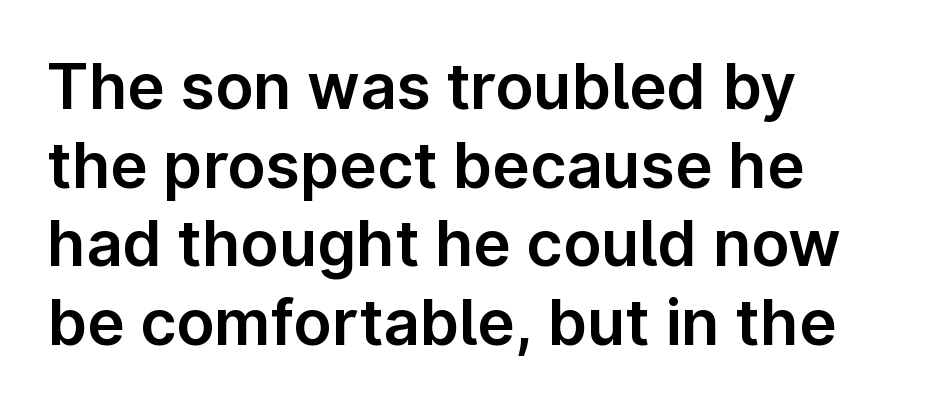
Q: Is the text italic (slanted)? A: No, it is upright.
Q: Is the typeface a serif or a sans-serif typeface? A: Sans-serif.
Q: Is the text underlined? A: No.
Q: How is the paragraph aligned? A: Left-aligned.
Q: Is the spacing between letters normal or unusually wide? A: Normal.
Q: Is the spacing between lines tight, normal or loose? A: Normal.
Q: Width (condensed, normal, or wide)? A: Normal.
Q: Stroke contrast? A: Low.
Q: x-height? A: Medium.
Q: Monospaced? A: No.
